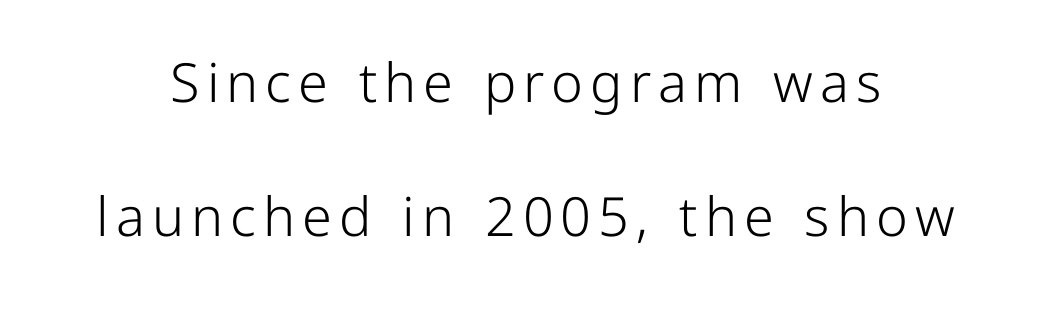
{"serif": "no", "italic": "no", "bold": "no", "weight": "light", "width": "normal", "stroke_contrast": "low", "x_height": "medium", "monospaced": "no", "underline": "no", "line_spacing": "loose", "line_spacing_ratio": 2.49, "glyph_px": 54}
